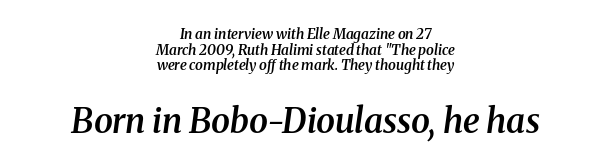
The image shows 34 px semibold serif type, italic (leaning right); set centered, tight line spacing (1.11x), normal letter spacing, not underlined; the second (bottom) block is 2.43x larger; medium stroke contrast and a medium x-height.
